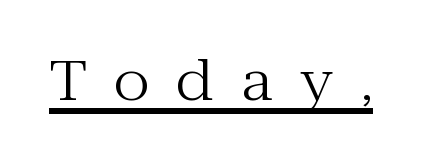
The image shows 55 px regular-weight serif type, upright; set unusually wide letter spacing (+0.49 em), underlined; medium stroke contrast and a medium x-height.
